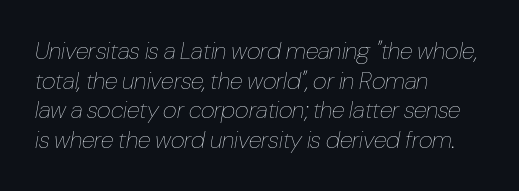
The image shows 24 px text type, italic (leaning right); set left-aligned, line spacing 1.23x, normal letter spacing, not underlined.
